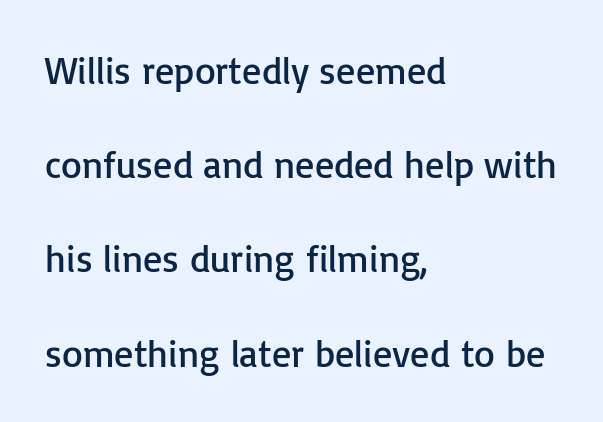
Q: Is the text bold? A: No.
Q: Is the text italic (slanted)? A: No, it is upright.
Q: Is the typeface a serif or a sans-serif typeface? A: Sans-serif.
Q: Is the text underlined? A: No.
Q: How is the paragraph aligned? A: Left-aligned.
Q: Is the spacing between letters normal or unusually wide? A: Normal.
Q: Is the spacing between lines tight, normal or loose? A: Loose.
Q: Width (condensed, normal, or wide)? A: Normal.
Q: Stroke contrast? A: Low.
Q: x-height? A: Medium.
Q: Monospaced? A: No.
